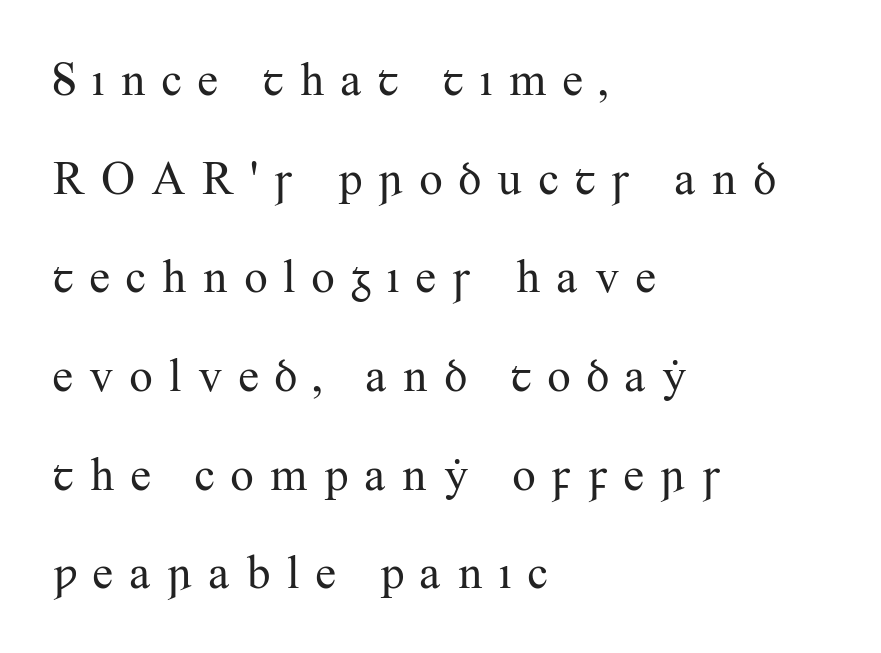
Q: Is the text bold? A: No.
Q: Is the text italic (slanted)? A: No, it is upright.
Q: Is the typeface a serif or a sans-serif typeface? A: Serif.
Q: Is the text underlined? A: No.
Q: How is the paragraph aligned? A: Left-aligned.
Q: Is the spacing between letters normal or unusually wide? A: Unusually wide.
Q: Is the spacing between lines tight, normal or loose? A: Loose.
Q: Width (condensed, normal, or wide)? A: Normal.
Q: Stroke contrast? A: Medium.
Q: x-height? A: Small.
Q: Monospaced? A: No.
